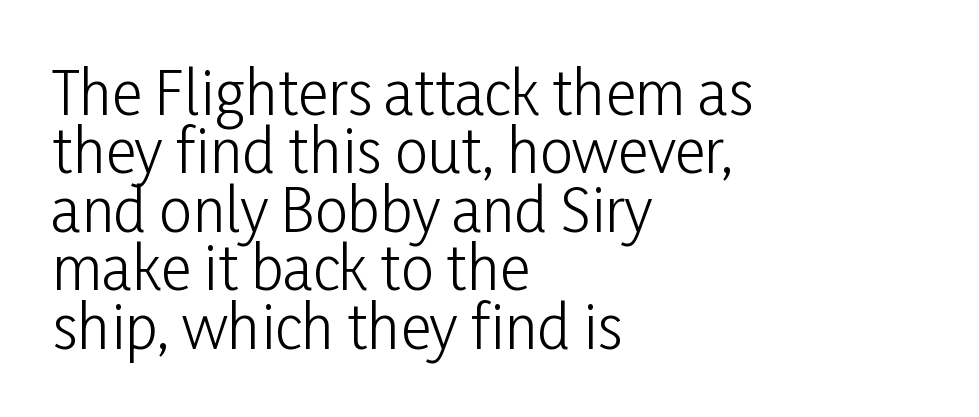
Q: Is the text bold? A: No.
Q: Is the text italic (slanted)? A: No, it is upright.
Q: Is the typeface a serif or a sans-serif typeface? A: Sans-serif.
Q: Is the text underlined? A: No.
Q: How is the paragraph aligned? A: Left-aligned.
Q: Is the spacing between letters normal or unusually wide? A: Normal.
Q: Is the spacing between lines tight, normal or loose? A: Tight.
Q: Width (condensed, normal, or wide)? A: Condensed.
Q: Stroke contrast? A: Low.
Q: x-height? A: Medium.
Q: Monospaced? A: No.
